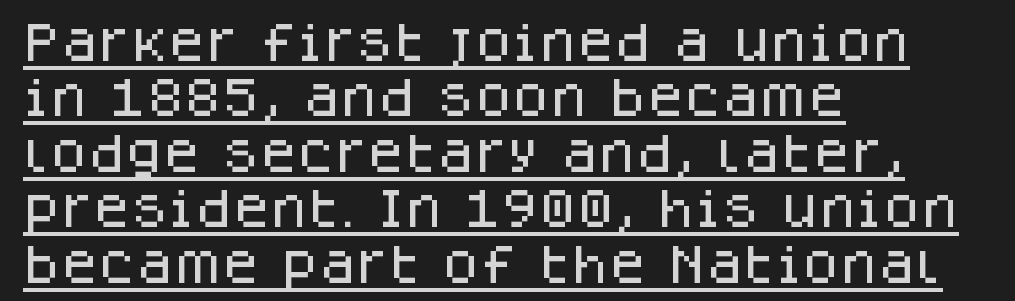
This block has exactly the height ordinary leading produces. This sample carries an underscore along the baseline area. The paragraph shown leans on its left margin. This is roman type, the default non-slanted kind. Short note: letters normally spaced. The letters advance in unequal steps, a hallmark of proportional type.
